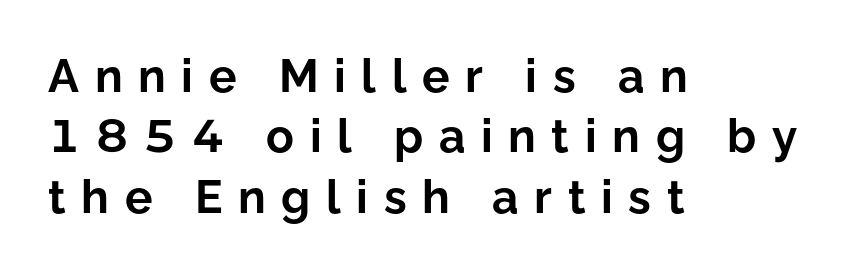
{"serif": "no", "italic": "no", "bold": "yes", "weight": "bold", "width": "normal", "stroke_contrast": "low", "x_height": "medium", "monospaced": "no", "underline": "no", "align": "left", "line_spacing": "normal", "line_spacing_ratio": 1.31, "letter_spacing": "wide", "letter_spacing_em": 0.34, "glyph_px": 46}
